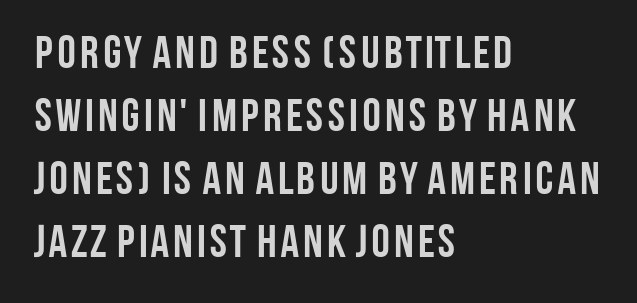
Q: Is the text bold? A: Yes.
Q: Is the text italic (slanted)? A: No, it is upright.
Q: Is the typeface a serif or a sans-serif typeface? A: Sans-serif.
Q: Is the text underlined? A: No.
Q: How is the paragraph aligned? A: Left-aligned.
Q: Is the spacing between letters normal or unusually wide? A: Normal.
Q: Is the spacing between lines tight, normal or loose? A: Normal.
Q: Width (condensed, normal, or wide)? A: Condensed.
Q: Stroke contrast? A: Low.
Q: x-height? A: Large.
Q: Monospaced? A: No.
